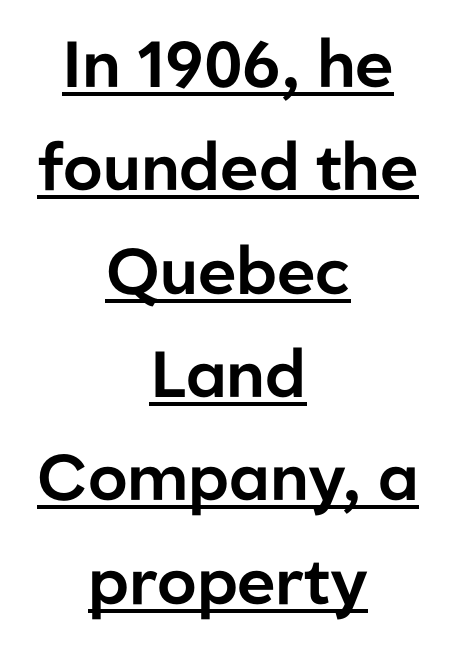
These lines are rendered in a variable-pitch font. Horizontally, the lines are justified to the midpoint only. You can see a thin bar hugging the bottom of the glyphs. Students, observe: this is what conventionally led text looks like. Is the letter spacing exaggerated? No — it looks like the ordinary default. No italicization has been applied; the sample stays upright.
